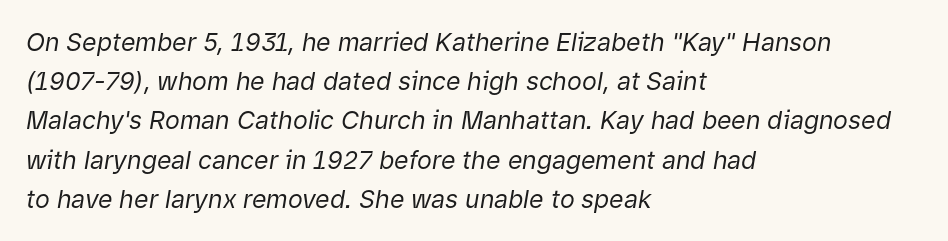
This is not heavy type; no bold has been used. The rendering applies a slant to the glyphs. The ragged edge is on the right, which tells us the setting is flush left. Clear beneath every line of the passage.
